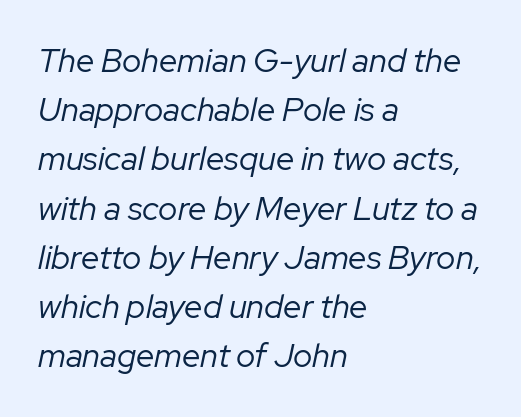
Q: Is the text bold? A: No.
Q: Is the text italic (slanted)? A: Yes, it leans right by about 12 degrees.
Q: Is the text underlined? A: No.
Q: How is the paragraph aligned? A: Left-aligned.
Q: Is the spacing between letters normal or unusually wide? A: Normal.
Q: Is the spacing between lines tight, normal or loose? A: Normal.
Q: Width (condensed, normal, or wide)? A: Normal.
Q: Stroke contrast? A: Low.
Q: x-height? A: Medium.
Q: Monospaced? A: No.
